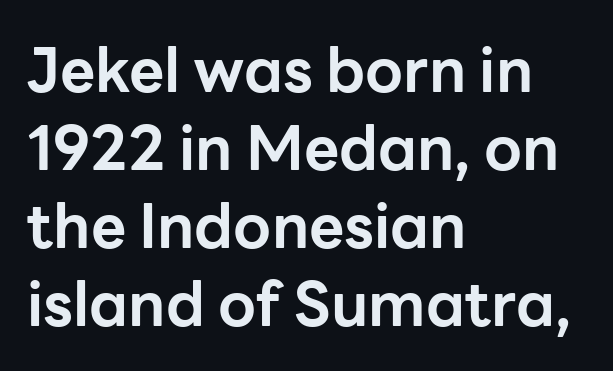
Q: Is the text bold? A: Yes.
Q: Is the text italic (slanted)? A: No, it is upright.
Q: Is the typeface a serif or a sans-serif typeface? A: Sans-serif.
Q: Is the text underlined? A: No.
Q: How is the paragraph aligned? A: Left-aligned.
Q: Is the spacing between letters normal or unusually wide? A: Normal.
Q: Is the spacing between lines tight, normal or loose? A: Normal.
Q: Width (condensed, normal, or wide)? A: Normal.
Q: Stroke contrast? A: Low.
Q: x-height? A: Medium.
Q: Monospaced? A: No.
